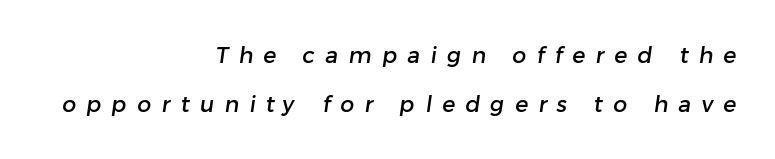
A bare baseline throughout the passage. Every row of glyphs terminates at an identical x-position on the right. Each new line begins a long way beneath the previous one. Inter-character spacing is expanded well beyond the font's built-in metrics.
